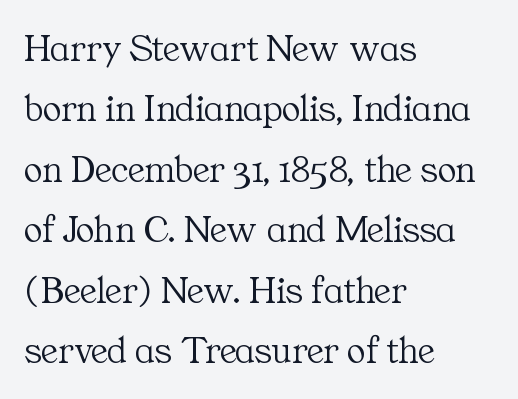
The image shows 39 px light serif type, upright; set left-aligned, normal line spacing (1.55x), normal letter spacing, not underlined; medium stroke contrast and a medium x-height.
